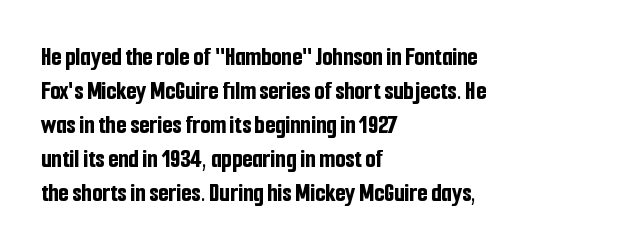
{"italic": "no", "bold": "yes", "underline": "no", "align": "left", "line_spacing": "normal", "line_spacing_ratio": 1.31, "letter_spacing": "normal", "letter_spacing_em": 0.0, "glyph_px": 26}
